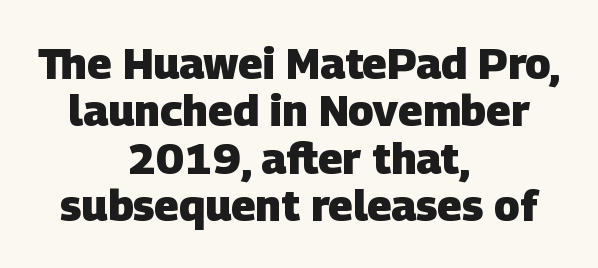
{"serif": "no", "bold": "yes", "weight": "heavy", "width": "normal", "stroke_contrast": "low", "x_height": "large", "monospaced": "no", "underline": "no", "align": "center", "line_spacing": "tight", "line_spacing_ratio": 1.1, "letter_spacing": "normal", "letter_spacing_em": 0.0, "glyph_px": 43}
